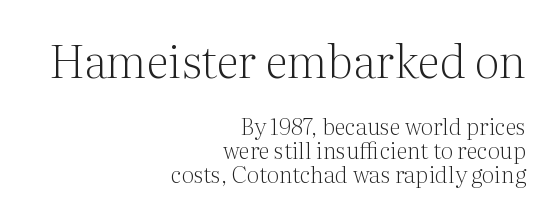
{"serif": "yes", "italic": "no", "bold": "no", "weight": "light", "width": "normal", "stroke_contrast": "medium", "x_height": "medium", "monospaced": "no", "underline": "no", "align": "right", "line_spacing": "tight", "line_spacing_ratio": 1.03, "letter_spacing": "normal", "letter_spacing_em": 0.0, "larger_block": "first", "size_ratio": 2.0, "glyph_px": 46}
